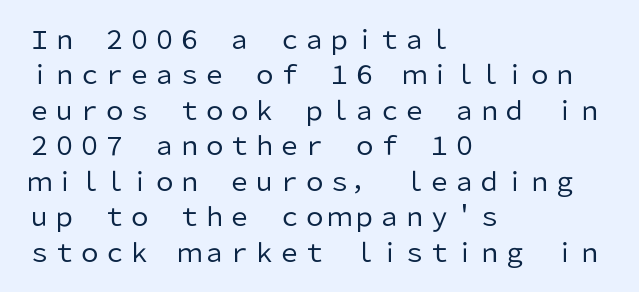
The image shows 25 px text type, upright; set left-aligned, normal line spacing (1.42x), normal letter spacing, not underlined.
